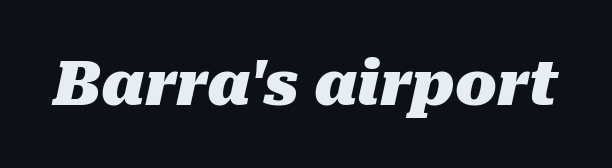
Q: Is the text bold? A: Yes.
Q: Is the text italic (slanted)? A: Yes, it leans right by about 10 degrees.
Q: Is the text underlined? A: No.
Q: Is the spacing between letters normal or unusually wide? A: Normal.
Q: Width (condensed, normal, or wide)? A: Normal.
Q: Stroke contrast? A: Medium.
Q: x-height? A: Medium.
Q: Monospaced? A: No.
